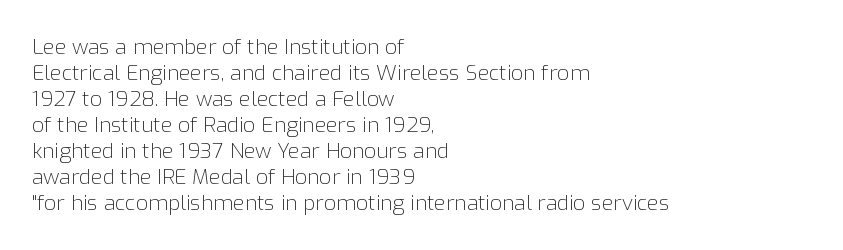
The image shows 21 px text type, upright; set left-aligned, line spacing 1.24x, normal letter spacing, not underlined.
